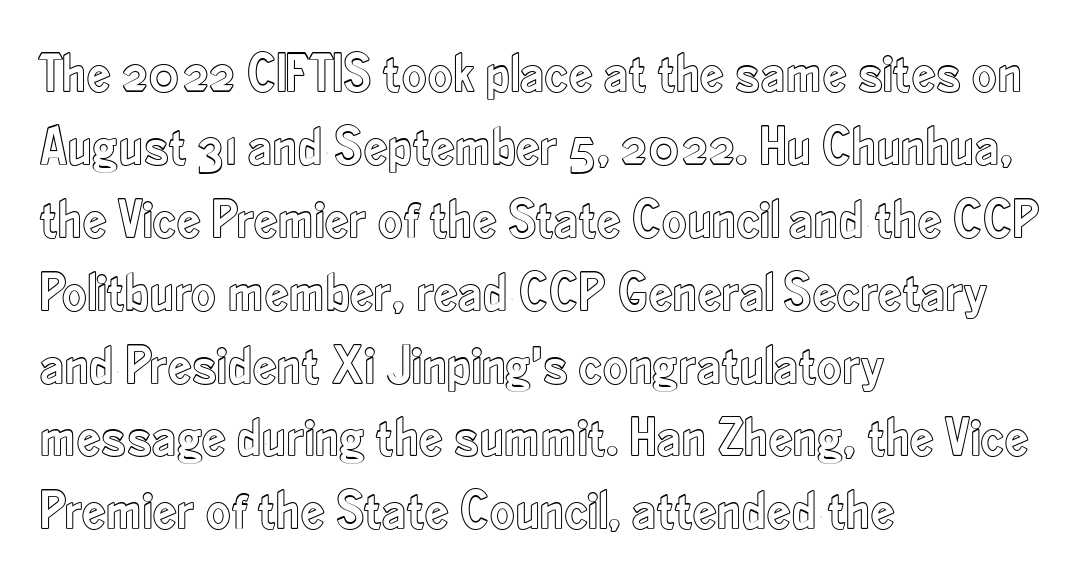
The image shows 54 px condensed type, upright; set left-aligned, normal line spacing (1.35x), normal letter spacing, not underlined; a small x-height.
